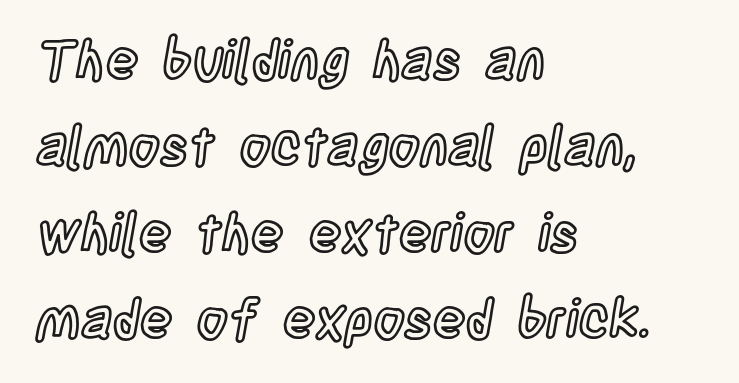
The image shows 54 px condensed type; set left-aligned, normal line spacing (1.6x), normal letter spacing, not underlined; a large x-height.
